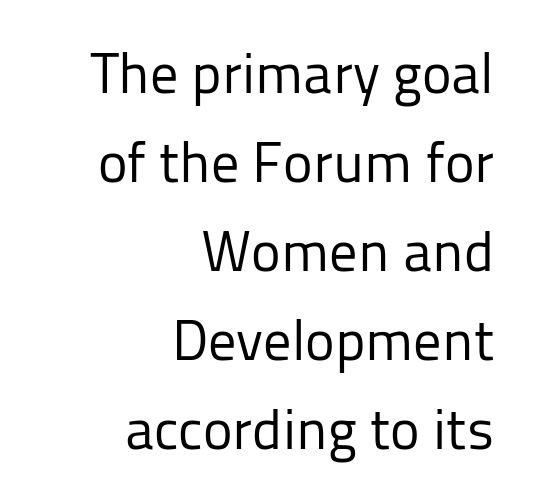
{"serif": "no", "italic": "no", "bold": "no", "weight": "regular", "width": "normal", "stroke_contrast": "low", "x_height": "medium", "monospaced": "no", "underline": "no", "align": "right", "line_spacing": "normal", "line_spacing_ratio": 1.59, "letter_spacing": "normal", "letter_spacing_em": 0.0, "glyph_px": 56}
